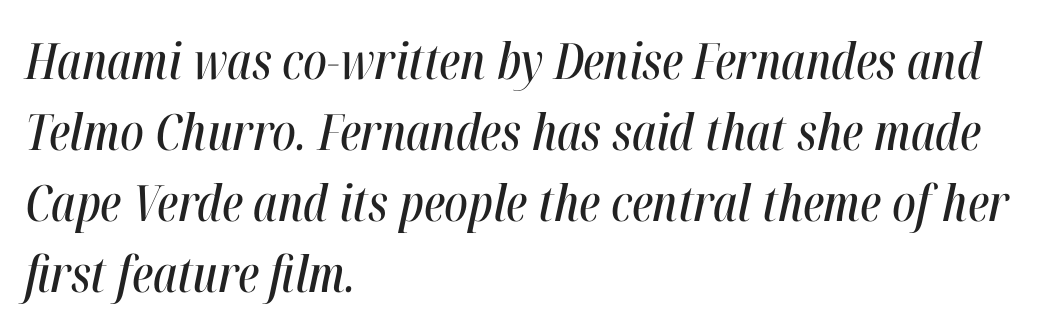
{"italic": "yes", "lean": "right", "slant_degrees": 12, "width": "condensed", "stroke_contrast": "high", "x_height": "medium", "monospaced": "no", "underline": "no", "align": "left", "line_spacing": "normal", "line_spacing_ratio": 1.42, "letter_spacing": "normal", "letter_spacing_em": 0.0, "glyph_px": 50}
